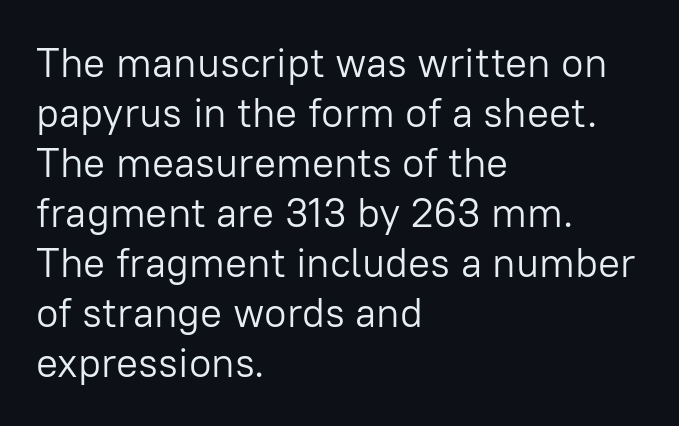
The image shows 41 px light sans-serif type, upright; set left-aligned, line spacing 1.22x, normal letter spacing, not underlined; low stroke contrast and a medium x-height.
